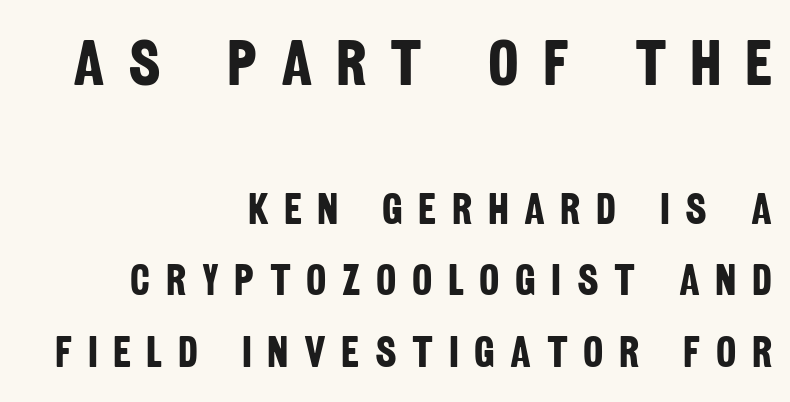
{"serif": "no", "bold": "yes", "weight": "bold", "width": "condensed", "stroke_contrast": "low", "x_height": "large", "monospaced": "no", "underline": "no", "align": "right", "line_spacing": "normal", "line_spacing_ratio": 1.67, "letter_spacing": "wide", "letter_spacing_em": 0.36, "larger_block": "first", "size_ratio": 1.51, "glyph_px": 65}
